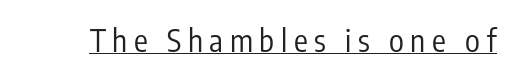
Q: Is the text bold? A: No.
Q: Is the text italic (slanted)? A: No, it is upright.
Q: Is the typeface a serif or a sans-serif typeface? A: Sans-serif.
Q: Is the text underlined? A: Yes.
Q: Is the spacing between letters normal or unusually wide? A: Unusually wide.
Q: Width (condensed, normal, or wide)? A: Condensed.
Q: Stroke contrast? A: Low.
Q: x-height? A: Medium.
Q: Monospaced? A: No.
